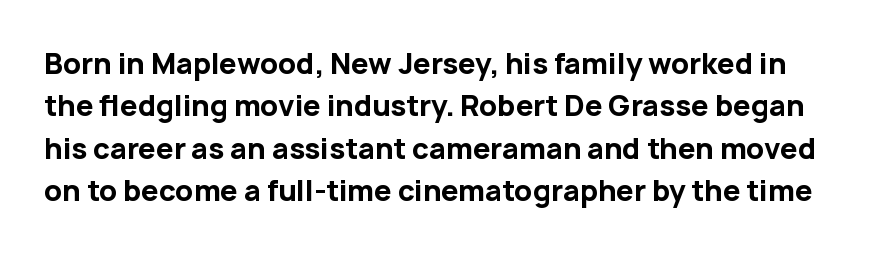
{"serif": "no", "italic": "no", "bold": "yes", "weight": "bold", "width": "normal", "stroke_contrast": "low", "x_height": "medium", "monospaced": "no", "underline": "no", "line_spacing": "normal", "line_spacing_ratio": 1.51, "letter_spacing": "normal", "letter_spacing_em": 0.0, "glyph_px": 28}
